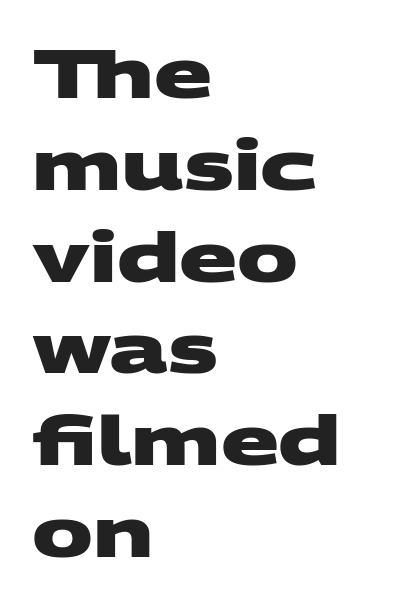
The image shows 68 px heavy, wide sans-serif type; set left-aligned, normal line spacing (1.35x), normal letter spacing, not underlined; medium stroke contrast and a large x-height.
